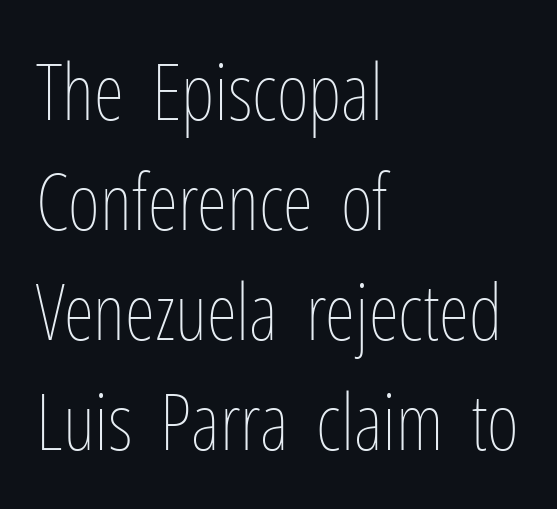
Bare-footed words on every line. Short note: letters normally spaced. Each letter keeps its own natural width here, so spacing adapts to shape. If you drew a ruler down the left edge, every line would touch it. The letters stand upright; this is a roman face. The rendering uses a moderate line-height, typical for paragraphs.
